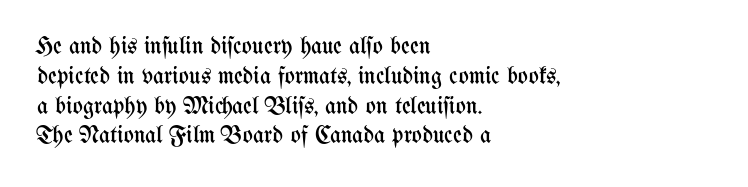
{"italic": "no", "bold": "no", "underline": "no", "align": "left", "line_spacing_ratio": 1.24, "letter_spacing": "normal", "letter_spacing_em": 0.0, "glyph_px": 24}
